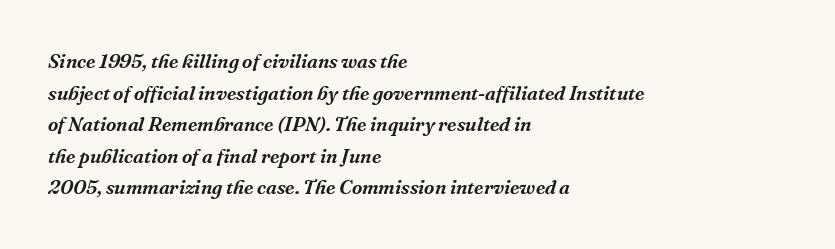
{"italic": "yes", "lean": "right", "slant_degrees": 16, "underline": "no", "align": "left", "line_spacing": "normal", "line_spacing_ratio": 1.58, "letter_spacing": "normal", "letter_spacing_em": 0.0, "glyph_px": 20}
